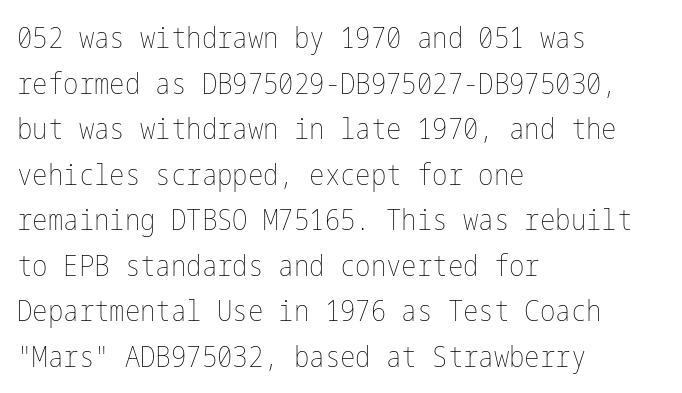
Q: Is the text bold? A: No.
Q: Is the text italic (slanted)? A: No, it is upright.
Q: Is the text underlined? A: No.
Q: How is the paragraph aligned? A: Left-aligned.
Q: Is the spacing between letters normal or unusually wide? A: Normal.
Q: Is the spacing between lines tight, normal or loose? A: Normal.
Q: Width (condensed, normal, or wide)? A: Condensed.
Q: Stroke contrast? A: Low.
Q: x-height? A: Medium.
